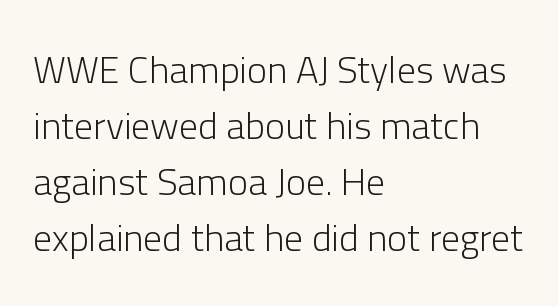
The image shows 38 px light sans-serif type, upright; set left-aligned, normal line spacing (1.47x), normal letter spacing, not underlined; low stroke contrast and a medium x-height.
